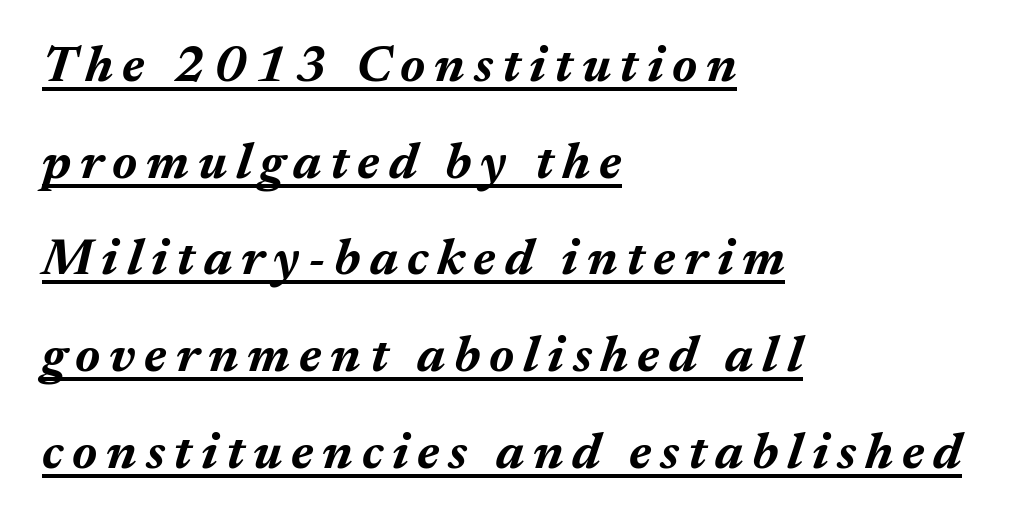
The image shows 52 px bold type, italic (leaning right); set left-aligned, line spacing 1.86x, underlined; medium stroke contrast and a medium x-height.
